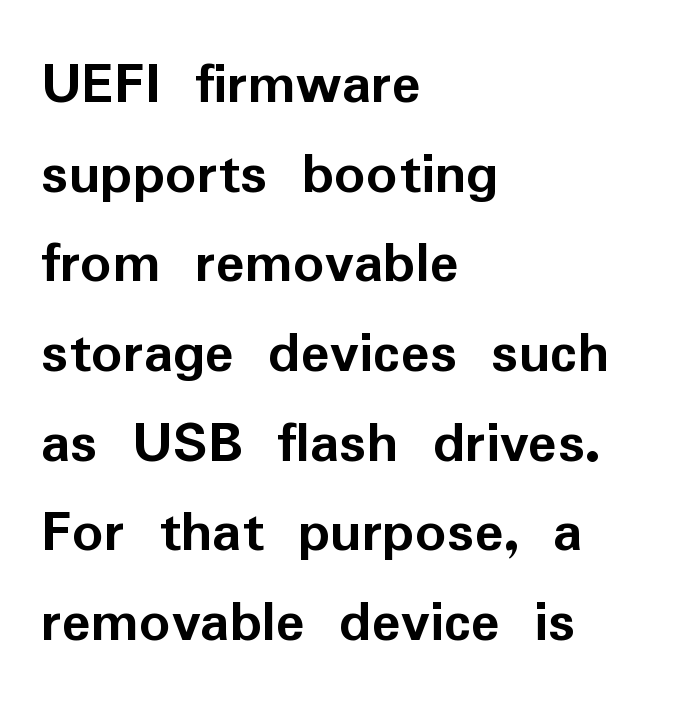
{"serif": "no", "italic": "no", "bold": "yes", "weight": "semibold", "width": "normal", "stroke_contrast": "low", "x_height": "medium", "monospaced": "no", "underline": "no", "align": "left", "line_spacing": "normal", "line_spacing_ratio": 1.47, "letter_spacing": "normal", "letter_spacing_em": 0.0, "glyph_px": 61}
